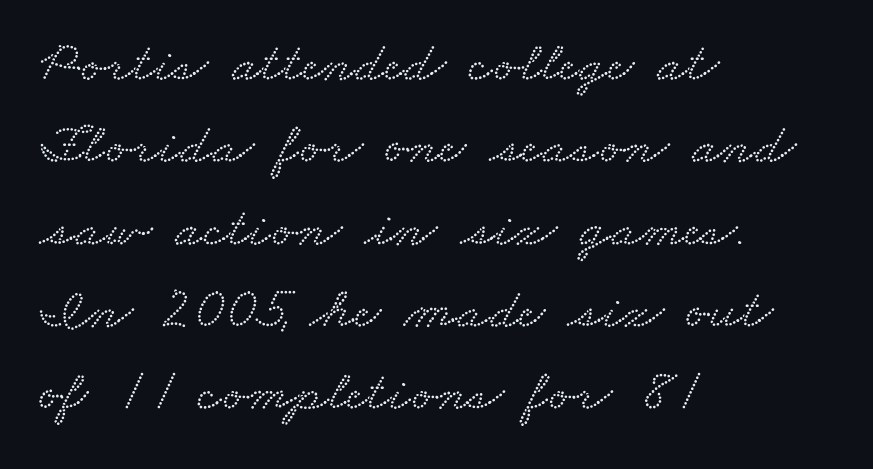
{"serif": "yes", "width": "wide", "stroke_contrast": "low", "x_height": "small", "monospaced": "no", "underline": "no", "align": "left", "line_spacing": "normal", "line_spacing_ratio": 1.42, "letter_spacing": "normal", "letter_spacing_em": 0.0, "glyph_px": 58}
